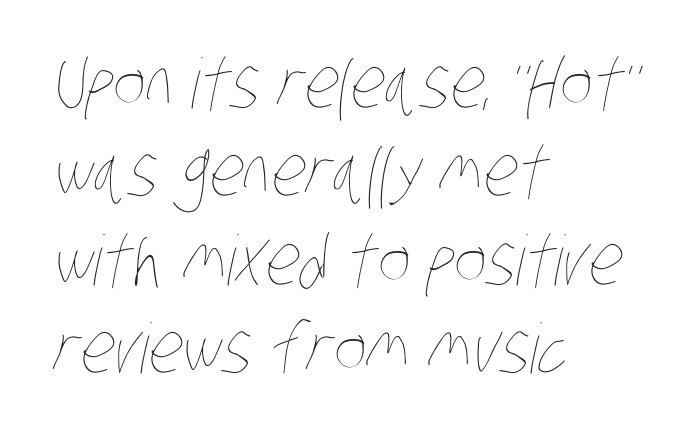
The image shows 69 px thin, condensed type; set left-aligned, normal line spacing (1.28x), normal letter spacing, not underlined; low stroke contrast and a large x-height.
